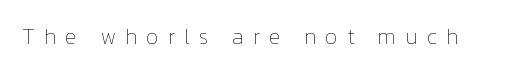
Rule under the text: the space is simply empty. The face looks like a standard text weight, possibly lighter. In terms of posture, this sample is upright. Between one letter and the next there's a generous, obvious gap.
